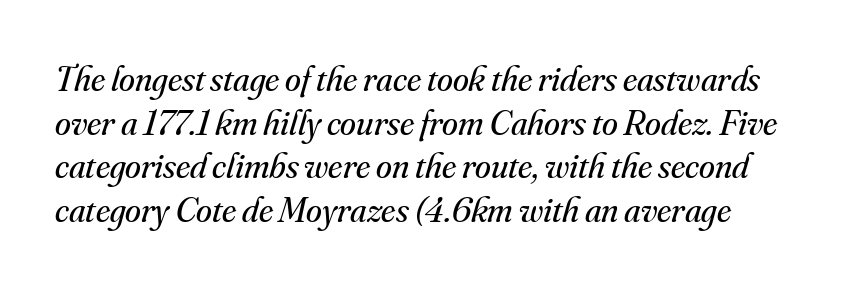
The face looks like a standard text weight, possibly lighter. Just letters on the line, the space beneath them empty. Students, note that the glyphs here touch the page at normal intervals. This rendering employs a face with finishing strokes, i.e., a serif.
